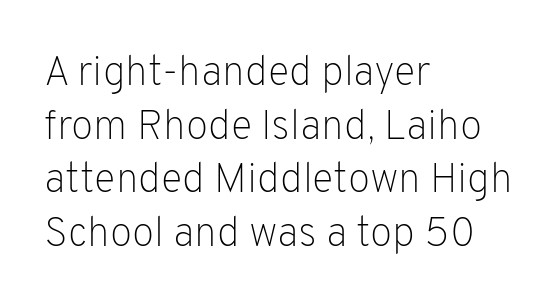
{"serif": "no", "italic": "no", "bold": "no", "weight": "light", "width": "normal", "stroke_contrast": "low", "x_height": "medium", "monospaced": "no", "underline": "no", "align": "left", "line_spacing": "normal", "line_spacing_ratio": 1.31, "letter_spacing": "normal", "letter_spacing_em": 0.0, "glyph_px": 41}
